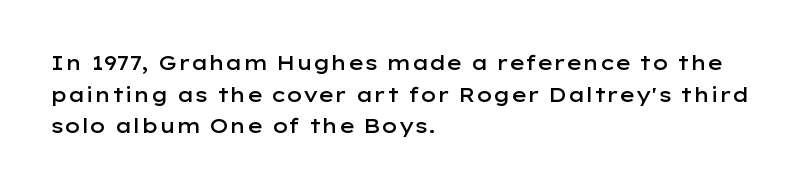
The block of text has a typical density, with ordinary space between rows. Nobody drew a line under any word here. Stroke thickness is moderately raised; the sample reads as semibold. The typography opts for an upright posture over an oblique one. Words appear dense and cohesive because spacing is normal. Where is the straight margin? On the left.
